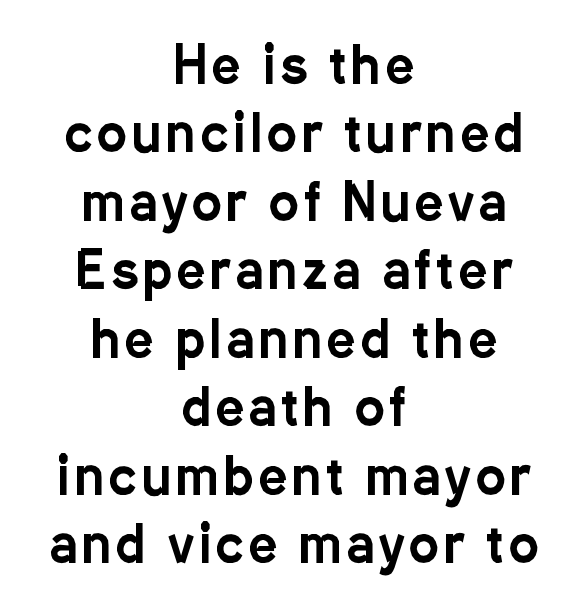
The image shows 50 px condensed sans-serif type, upright; set centered, normal line spacing (1.37x), not underlined; low stroke contrast and a medium x-height.
